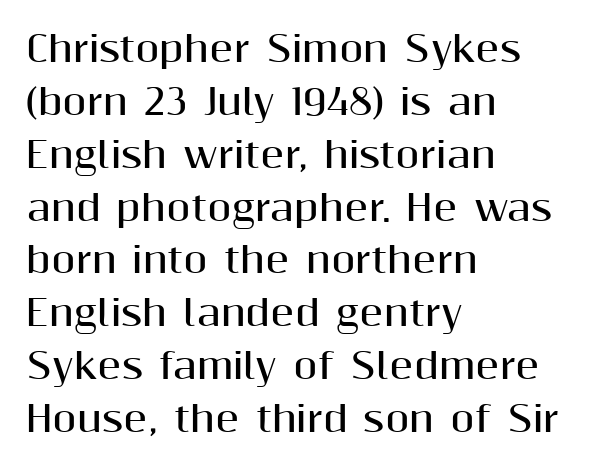
The image shows 35 px bold sans-serif type, upright; set left-aligned, normal line spacing (1.51x), normal letter spacing, not underlined; medium stroke contrast and a medium x-height.
